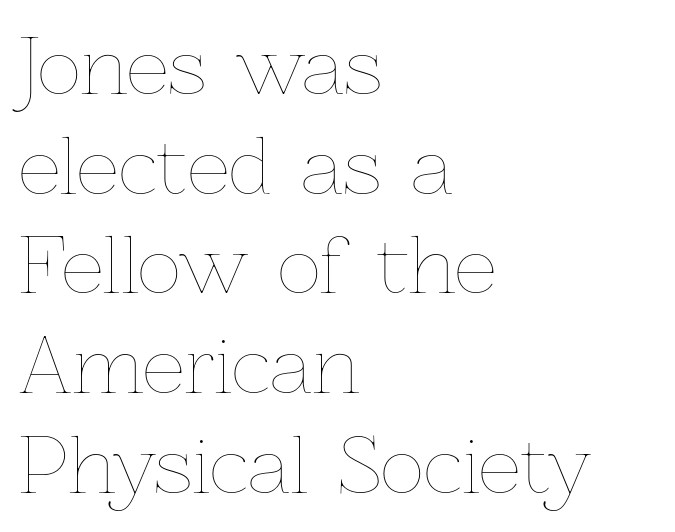
The face looks like a standard text weight, possibly lighter. The lines in this sample share a left origin and differ only in where they stop. You could call the tracking neutral — neither tight nor loose. Note the varied advance widths — an 'i' is clearly narrower than an 'm'. Style check: upright. What's the leading like? Ordinary, nothing unusual.
